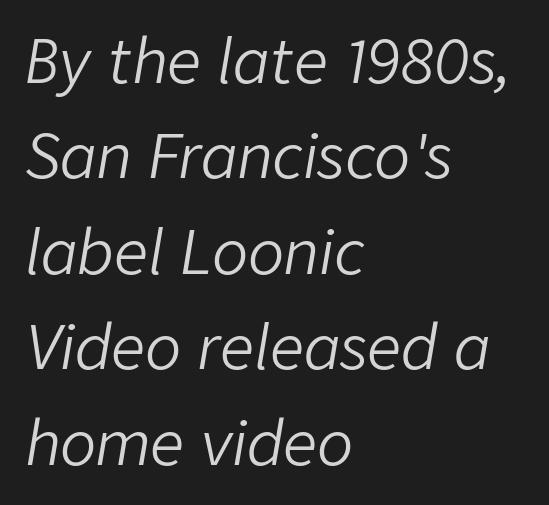
Q: Is the text bold? A: No.
Q: Is the text italic (slanted)? A: Yes, it leans right by about 9 degrees.
Q: Is the text underlined? A: No.
Q: How is the paragraph aligned? A: Left-aligned.
Q: Is the spacing between letters normal or unusually wide? A: Normal.
Q: Is the spacing between lines tight, normal or loose? A: Normal.
Q: Width (condensed, normal, or wide)? A: Normal.
Q: Stroke contrast? A: Low.
Q: x-height? A: Medium.
Q: Monospaced? A: No.
